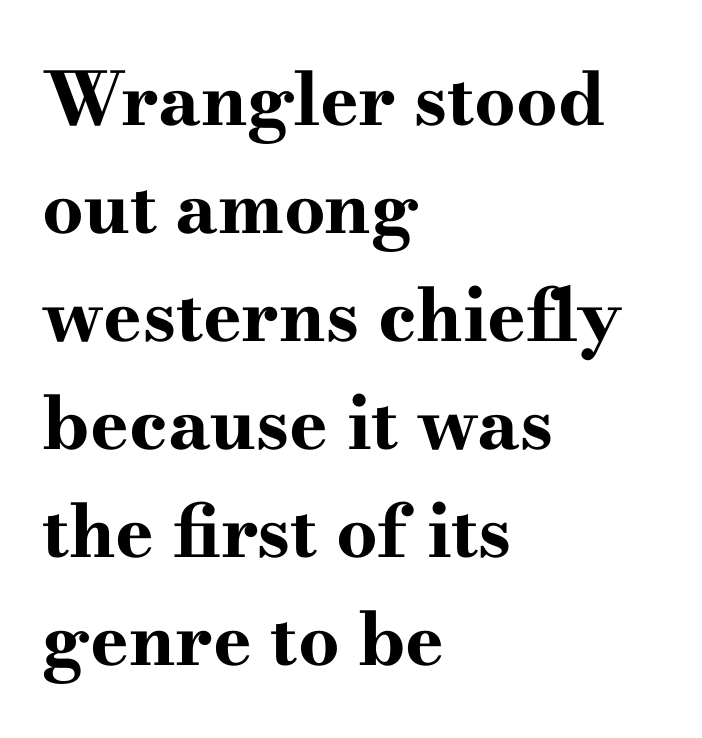
The image shows 73 px bold, wide serif type, upright; set left-aligned, normal line spacing (1.48x), normal letter spacing, not underlined; high stroke contrast and a small x-height.
